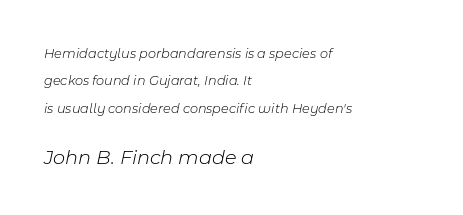
{"italic": "yes", "lean": "right", "slant_degrees": 11, "bold": "no", "underline": "no", "align": "left", "line_spacing": "loose", "line_spacing_ratio": 1.96, "letter_spacing": "normal", "letter_spacing_em": 0.0, "larger_block": "second", "size_ratio": 1.5, "glyph_px": 21}
